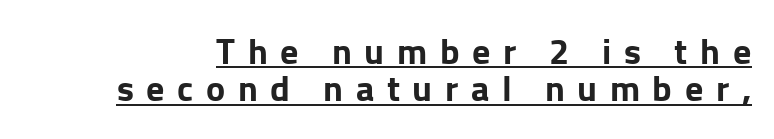
{"serif": "no", "italic": "no", "bold": "yes", "weight": "bold", "width": "normal", "stroke_contrast": "low", "x_height": "medium", "monospaced": "no", "underline": "yes", "line_spacing": "tight", "line_spacing_ratio": 1.04, "letter_spacing": "wide", "letter_spacing_em": 0.35, "glyph_px": 36}
